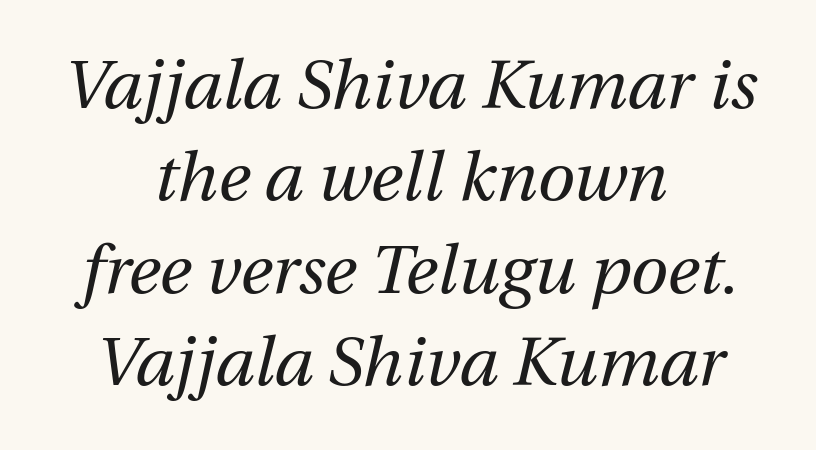
{"italic": "yes", "lean": "right", "slant_degrees": 12, "bold": "no", "weight": "regular", "width": "normal", "stroke_contrast": "medium", "x_height": "medium", "monospaced": "no", "underline": "no", "align": "center", "line_spacing": "normal", "line_spacing_ratio": 1.36, "letter_spacing": "normal", "letter_spacing_em": 0.0, "glyph_px": 68}
